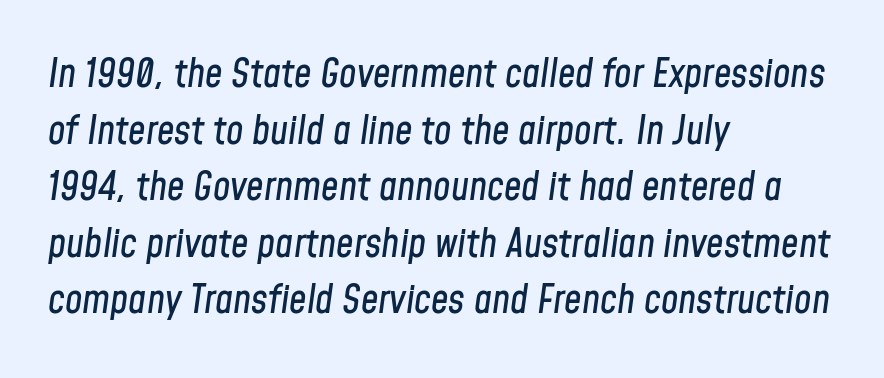
{"italic": "yes", "lean": "right", "slant_degrees": 8, "width": "condensed", "stroke_contrast": "low", "x_height": "medium", "monospaced": "no", "underline": "no", "align": "left", "line_spacing": "normal", "line_spacing_ratio": 1.45, "letter_spacing": "normal", "letter_spacing_em": 0.0, "glyph_px": 39}
